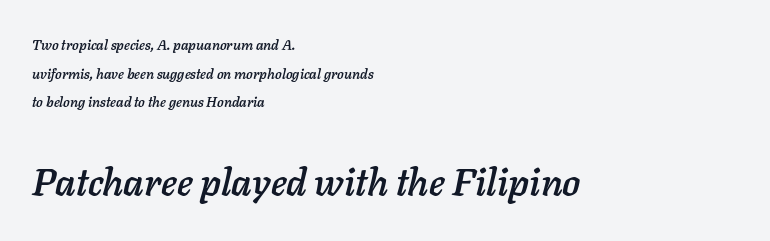
Descenders hang freely into open space. The rendering uses natural spacing where letterforms have individual widths. The space between consecutive lines is lavish. Here the second block reads like a headline and the first like body copy. Every character sits at an angle, as italics do.
